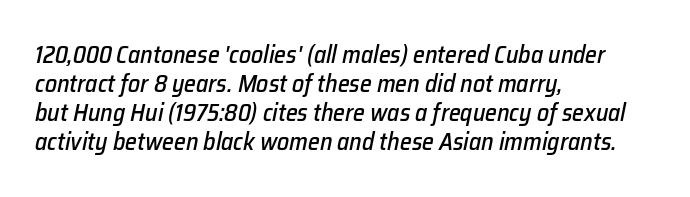
The image shows 24 px text type, italic (leaning right); set left-aligned, line spacing 1.21x, normal letter spacing, not underlined.
